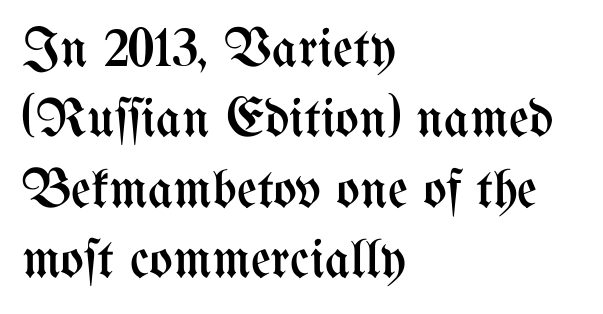
The image shows 55 px regular-weight, condensed type, upright; set left-aligned, normal line spacing (1.28x), normal letter spacing, not underlined; medium stroke contrast and a medium x-height.
